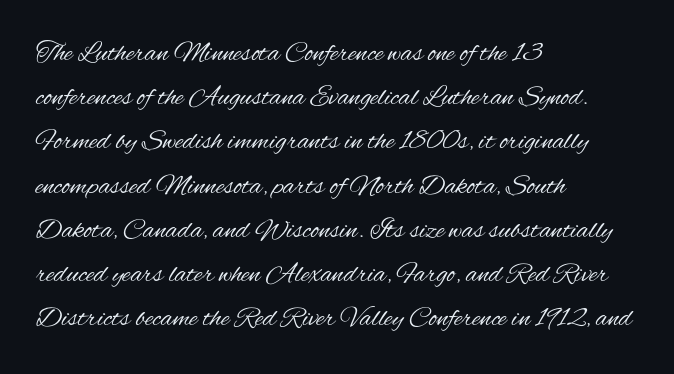
The image shows 28 px regular-weight, condensed sans-serif type; set left-aligned, normal line spacing (1.58x), normal letter spacing, not underlined; medium stroke contrast and a small x-height.
